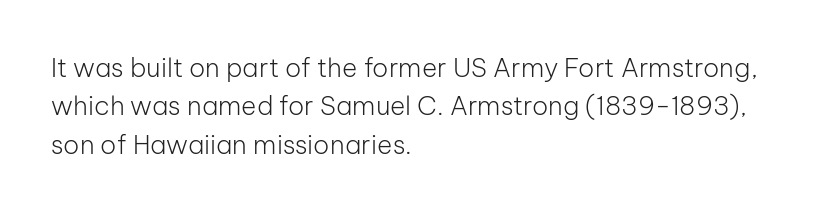
{"italic": "no", "bold": "no", "underline": "no", "align": "left", "line_spacing": "normal", "line_spacing_ratio": 1.48, "letter_spacing": "normal", "letter_spacing_em": 0.0, "glyph_px": 26}
